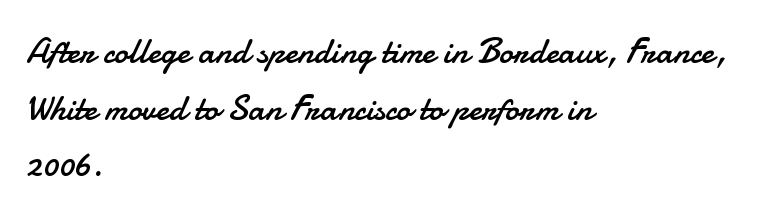
The image shows 36 px regular-weight sans-serif type; set left-aligned, normal line spacing (1.57x), normal letter spacing, not underlined; low stroke contrast and a small x-height.
